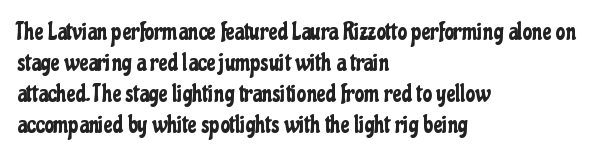
The image shows 24 px text type, upright; set left-aligned, normal line spacing (1.29x), normal letter spacing, not underlined.
